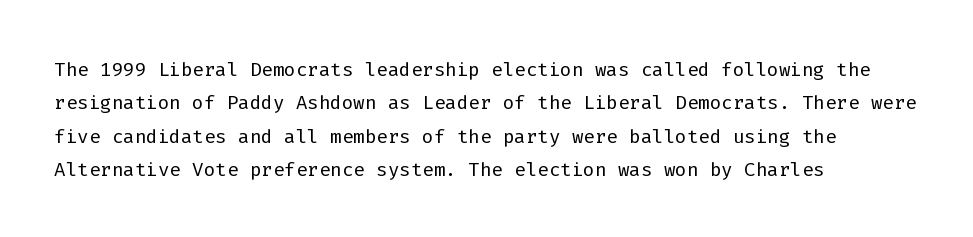
{"italic": "no", "bold": "no", "underline": "no", "align": "left", "line_spacing_ratio": 1.24, "letter_spacing": "normal", "letter_spacing_em": 0.0, "glyph_px": 27}
